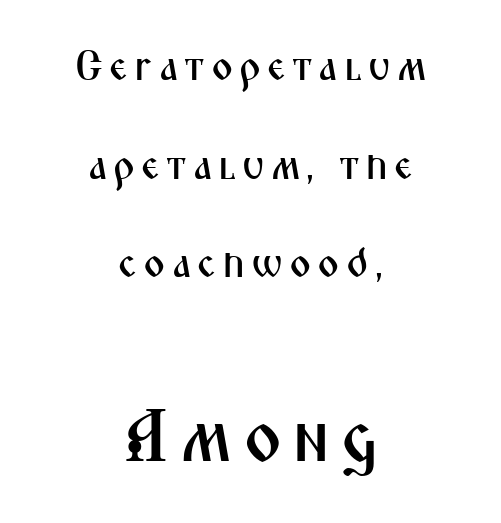
The image shows 74 px condensed sans-serif type, upright; set centered, loose line spacing (2.35x), not underlined; the second (bottom) block is 1.76x larger; medium stroke contrast and a medium x-height.
